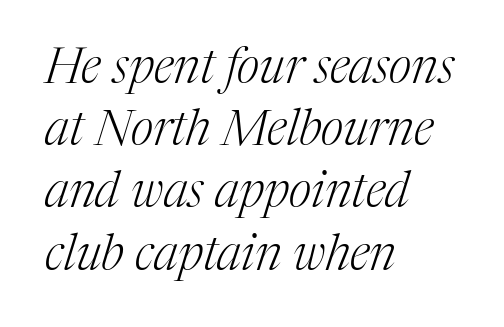
The image shows 49 px light serif type, italic (leaning right); set left-aligned, normal line spacing (1.27x), normal letter spacing, not underlined; medium stroke contrast and a medium x-height.
